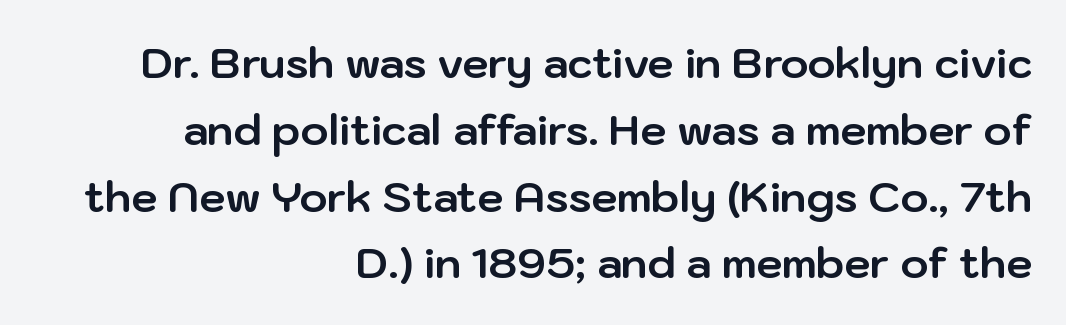
Q: Is the text bold? A: Yes.
Q: Is the text italic (slanted)? A: No, it is upright.
Q: Is the typeface a serif or a sans-serif typeface? A: Sans-serif.
Q: Is the text underlined? A: No.
Q: How is the paragraph aligned? A: Right-aligned.
Q: Is the spacing between letters normal or unusually wide? A: Normal.
Q: Is the spacing between lines tight, normal or loose? A: Normal.
Q: Width (condensed, normal, or wide)? A: Normal.
Q: Stroke contrast? A: Low.
Q: x-height? A: Medium.
Q: Monospaced? A: No.
